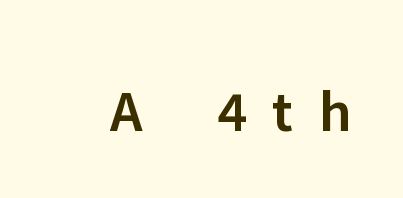
The rendering uses natural spacing where letterforms have individual widths. Do the letters lean? They stand straight. Tracking here is generous; glyphs stand well apart from one another. This sample uses a sans-serif face.
